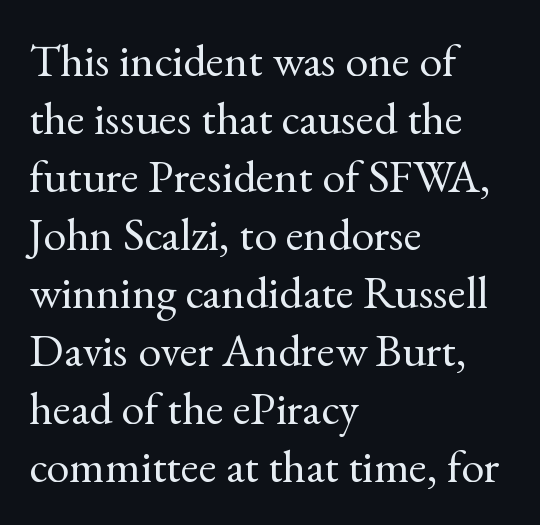
The image shows 46 px regular-weight serif type, upright; set left-aligned, normal line spacing (1.26x), normal letter spacing, not underlined; a small x-height.
